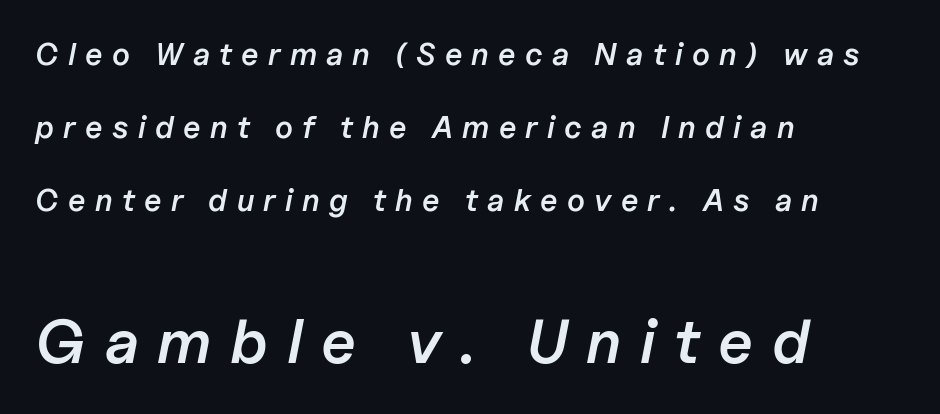
Stems and bowls a touch heavier than normal — semibold. The passage shown begins with its smaller block and ends with its larger one. The typesetter chose a ragged-right arrangement here. The glyphs look as if they've been sheared to an angle. These lines are rendered in a variable-pitch font. Decoration check: the copy has no underline.
